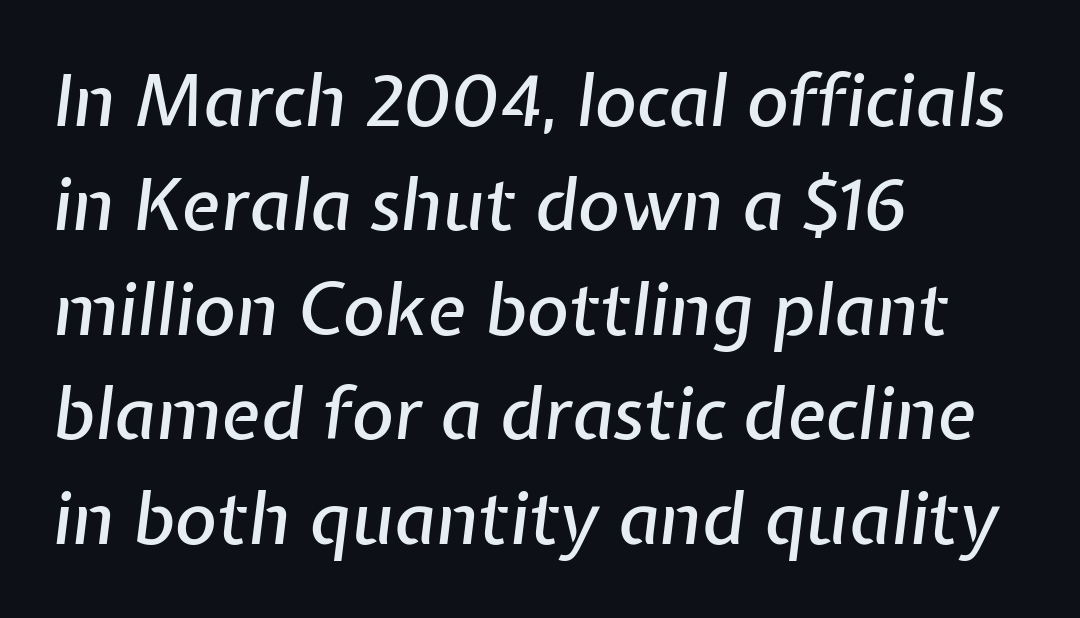
The image shows 72 px text type, italic (leaning right); set left-aligned, normal line spacing (1.45x), normal letter spacing, not underlined; low stroke contrast and a medium x-height.
